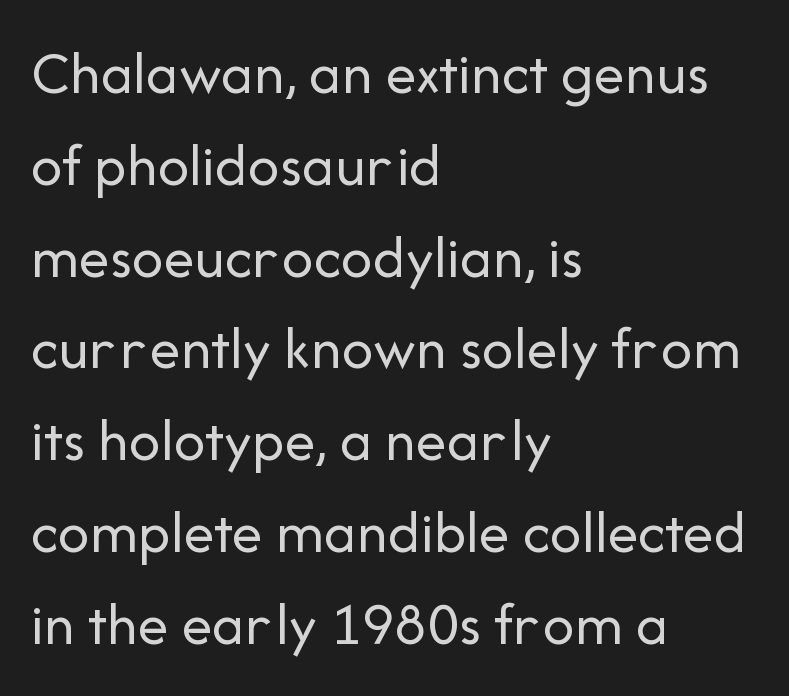
Q: Is the text bold? A: No.
Q: Is the text italic (slanted)? A: No, it is upright.
Q: Is the typeface a serif or a sans-serif typeface? A: Sans-serif.
Q: Is the text underlined? A: No.
Q: How is the paragraph aligned? A: Left-aligned.
Q: Is the spacing between letters normal or unusually wide? A: Normal.
Q: Is the spacing between lines tight, normal or loose? A: Normal.
Q: Width (condensed, normal, or wide)? A: Normal.
Q: Stroke contrast? A: Low.
Q: x-height? A: Medium.
Q: Monospaced? A: No.
